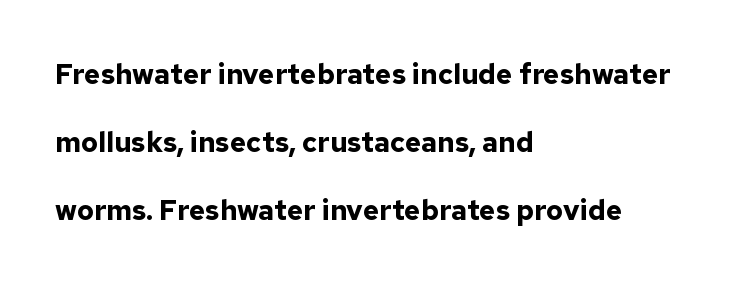
Does the lettering tilt? It doesn't — this is upright. The rag falls on the right side of this text block. On the weight axis this lands at bold, roughly 700. A bare baseline throughout the passage. Nope, no serifs anywhere on these letters.
